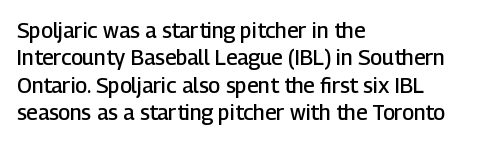
Line beginnings align vertically; line endings do not. Weight: semibold (demi). Tracking here is standard; glyphs follow each other at the usual distance. If you drew a line through each stem, it would be perfectly vertical. Has an underline been added? It has not.
